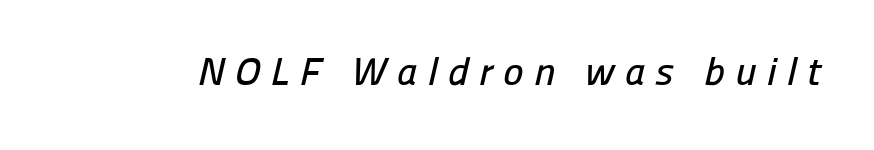
The gaps between neighbouring characters are conspicuously large. Type without underlining. Proportional: the letters do not fall into vertical columns. The letters carry no serifs — their stems end cleanly without finishing strokes.
